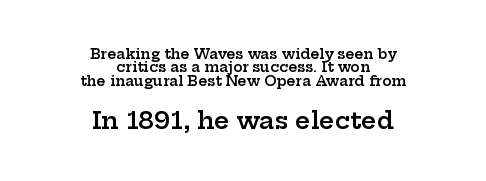
Words float on clear page, feet unadorned. Cramped leading. In terms of posture, this sample is upright. Small over large — that's the arrangement of the two blocks here. The font is running at a semibold setting, under full bold. The rag falls on both sides of this text block equally.
